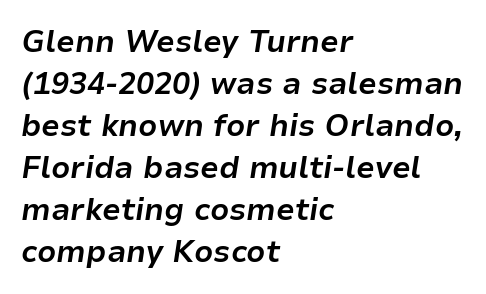
{"italic": "yes", "lean": "right", "slant_degrees": 9, "bold": "yes", "weight": "bold", "width": "normal", "stroke_contrast": "low", "x_height": "medium", "monospaced": "no", "underline": "no", "align": "left", "line_spacing": "normal", "line_spacing_ratio": 1.4, "letter_spacing": "normal", "letter_spacing_em": 0.0, "glyph_px": 30}
